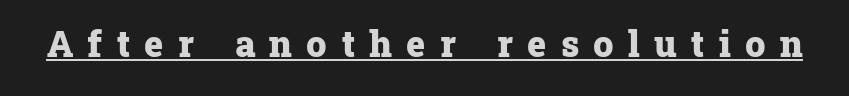
The image shows 36 px heavy serif type, upright; set unusually wide letter spacing (+0.4 em), underlined; low stroke contrast and a medium x-height.
